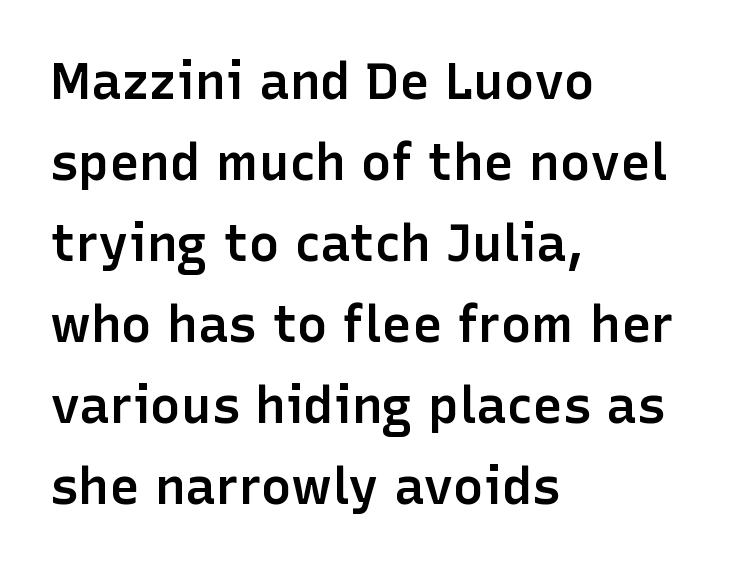
A typesetter would call this proportional, since set widths differ per character. Compared with typical body copy, the letter spacing here is the same. If you drew a line through each stem, it would be perfectly vertical. Underline: absent.
